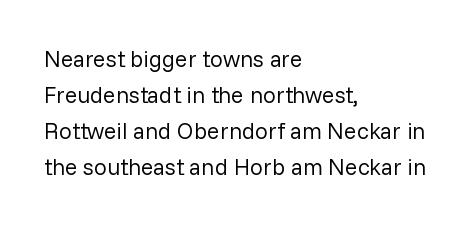
The foot of each line stays bare and open. It's the straight-up-and-down kind of type. The gaps between neighbouring characters are ordinary and unremarkable. A normal amount of white space separates one row of letters from the next. Typeset ragged right — the left edge is the straight one. Is the stroke heavy? The answer is a plain regular-or-lighter.
